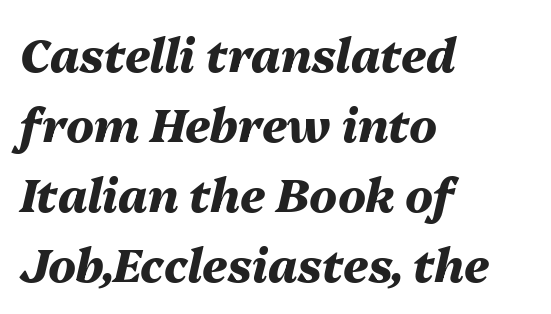
The image shows 46 px heavy type, italic (leaning right); set left-aligned, normal line spacing (1.52x), normal letter spacing, not underlined; medium stroke contrast and a medium x-height.
